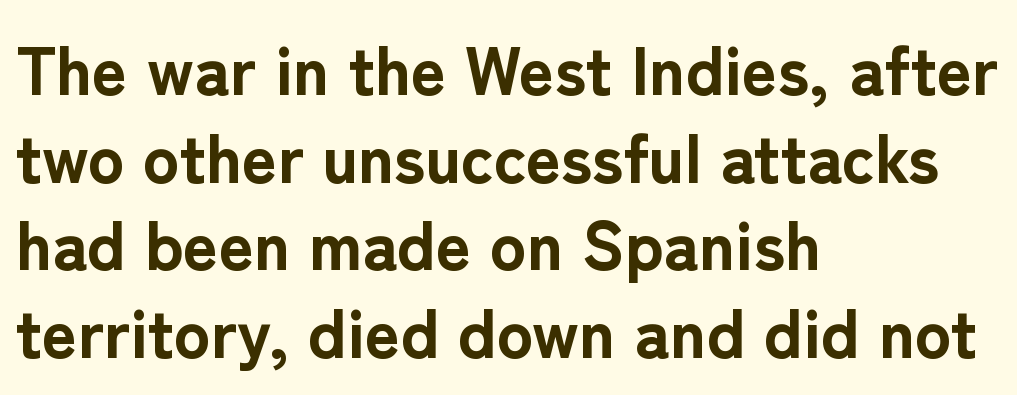
The rendering uses natural spacing where letterforms have individual widths. Observe the absence of serifs on each vertical stroke in this sample. Observe the ordinary spacing: letters are neighbours, not strangers. Clear beneath every line of the passage.
